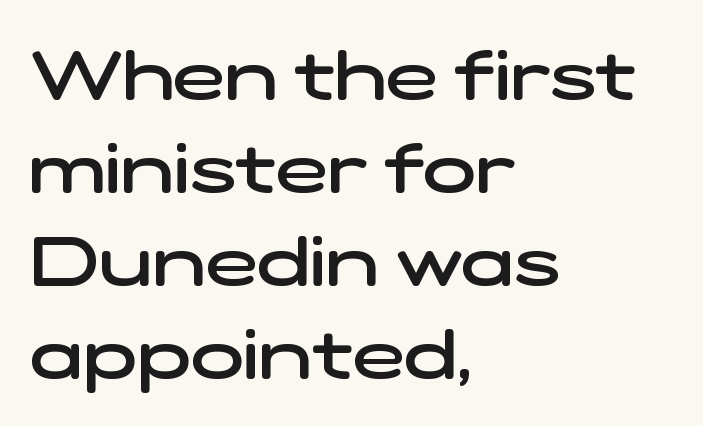
{"serif": "no", "bold": "semi", "weight": "semibold", "width": "wide", "stroke_contrast": "low", "x_height": "medium", "monospaced": "no", "underline": "no", "align": "left", "line_spacing": "normal", "line_spacing_ratio": 1.33, "letter_spacing": "normal", "letter_spacing_em": 0.0, "glyph_px": 70}
